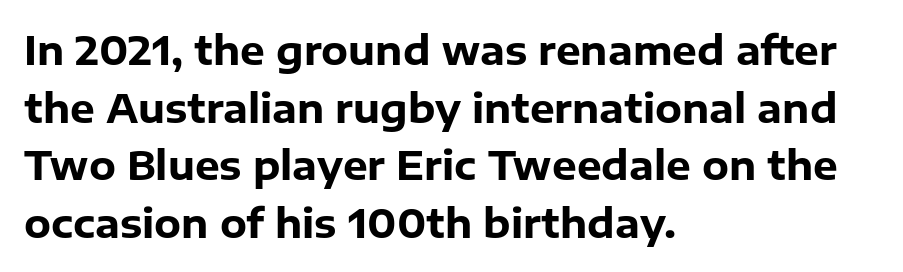
{"serif": "no", "italic": "no", "bold": "yes", "weight": "heavy", "width": "normal", "stroke_contrast": "low", "x_height": "medium", "monospaced": "no", "underline": "no", "align": "left", "line_spacing": "normal", "line_spacing_ratio": 1.48, "letter_spacing": "normal", "letter_spacing_em": 0.0, "glyph_px": 39}
